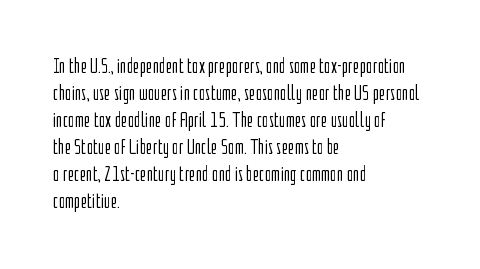
Beneath every word, the page is bare. The lettering holds an erect, upright posture throughout. Caption: face not bold, strokes unweighted. The gaps between neighbouring characters are ordinary and unremarkable.
